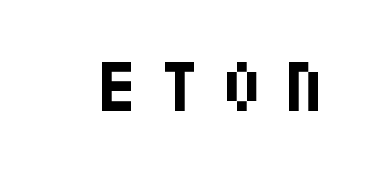
{"serif": "no", "italic": "no", "bold": "yes", "weight": "bold", "width": "condensed", "stroke_contrast": "low", "x_height": "large", "underline": "no", "letter_spacing": "wide", "letter_spacing_em": 0.33, "glyph_px": 71}
